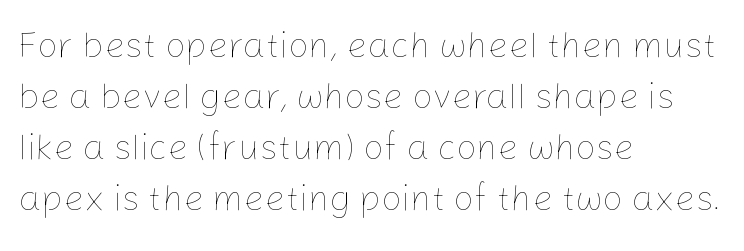
Q: Is the text bold? A: No.
Q: Is the text italic (slanted)? A: No, it is upright.
Q: Is the text underlined? A: No.
Q: How is the paragraph aligned? A: Left-aligned.
Q: Is the spacing between letters normal or unusually wide? A: Normal.
Q: Is the spacing between lines tight, normal or loose? A: Normal.
Q: Width (condensed, normal, or wide)? A: Normal.
Q: Stroke contrast? A: Low.
Q: x-height? A: Medium.
Q: Monospaced? A: No.
